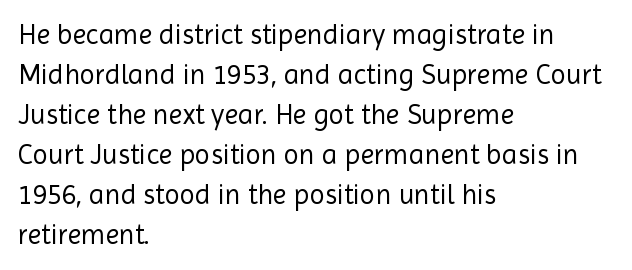
The image shows 28 px regular-weight sans-serif type, upright; set left-aligned, normal line spacing (1.43x), normal letter spacing, not underlined; a medium x-height.
